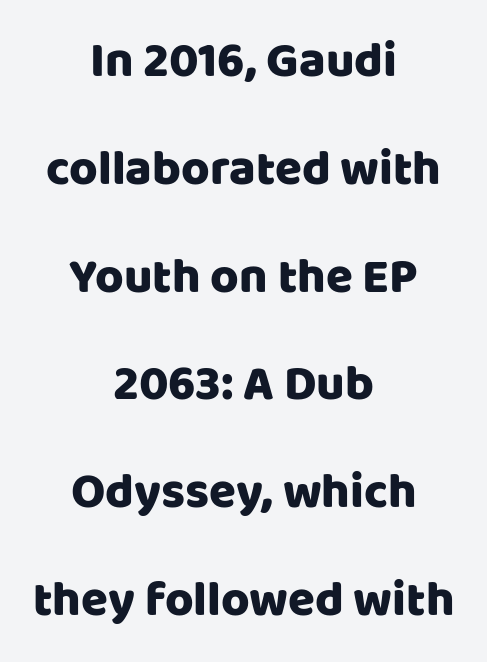
The image shows 49 px sans-serif type, upright; set centered, loose line spacing (2.2x), normal letter spacing, not underlined; low stroke contrast and a large x-height.
